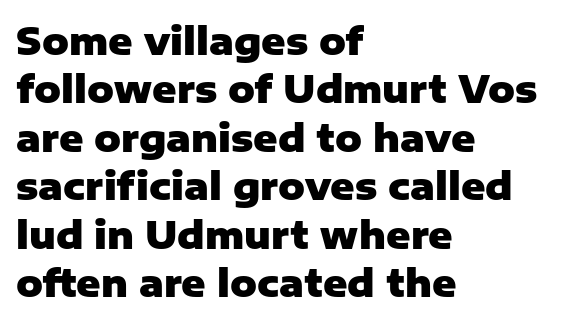
The image shows 37 px heavy sans-serif type, upright; set left-aligned, normal line spacing (1.31x), normal letter spacing, not underlined; low stroke contrast and a medium x-height.
